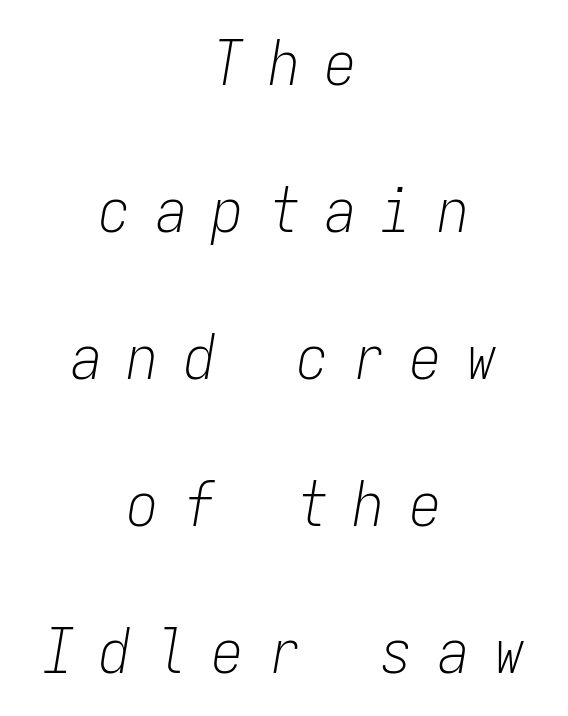
The image shows 62 px light, condensed type, italic (leaning right), monospaced; set centered, loose line spacing (2.37x), unusually wide letter spacing (+0.41 em), not underlined; low stroke contrast and a medium x-height.
